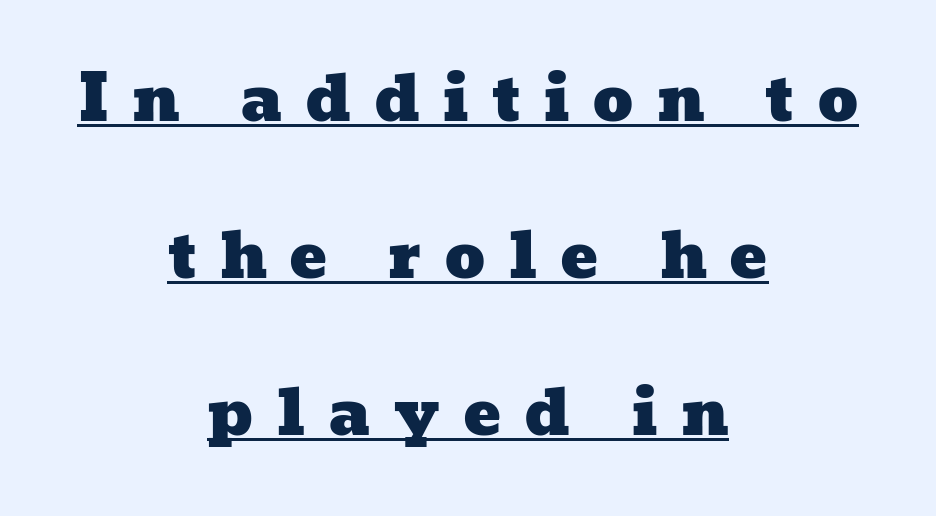
{"width": "wide", "stroke_contrast": "low", "x_height": "medium", "monospaced": "no", "underline": "yes", "align": "center", "line_spacing": "loose", "line_spacing_ratio": 2.49, "letter_spacing": "wide", "letter_spacing_em": 0.35, "glyph_px": 63}
